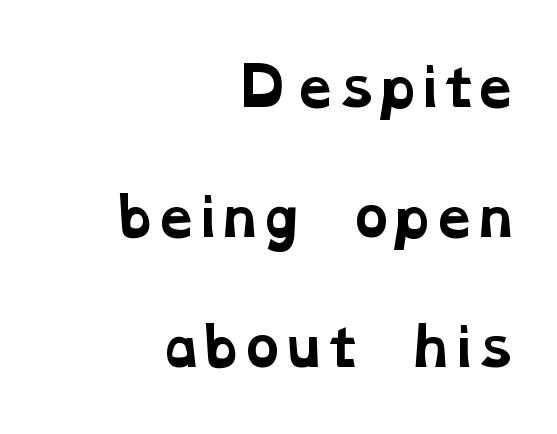
Q: Is the text bold? A: Yes.
Q: Is the typeface a serif or a sans-serif typeface? A: Serif.
Q: Is the text underlined? A: No.
Q: How is the paragraph aligned? A: Right-aligned.
Q: Is the spacing between letters normal or unusually wide? A: Normal.
Q: Is the spacing between lines tight, normal or loose? A: Loose.
Q: Width (condensed, normal, or wide)? A: Wide.
Q: Stroke contrast? A: Low.
Q: x-height? A: Medium.
Q: Monospaced? A: No.
